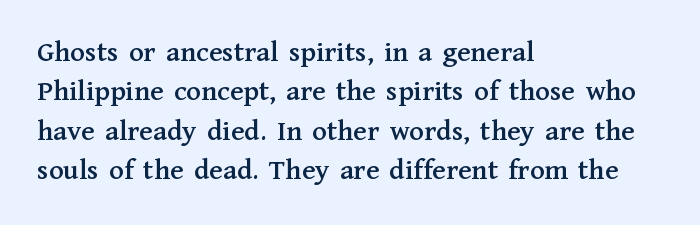
The image shows 30 px serif type, upright; set left-aligned, normal line spacing (1.31x), normal letter spacing, not underlined; medium stroke contrast and a medium x-height.
